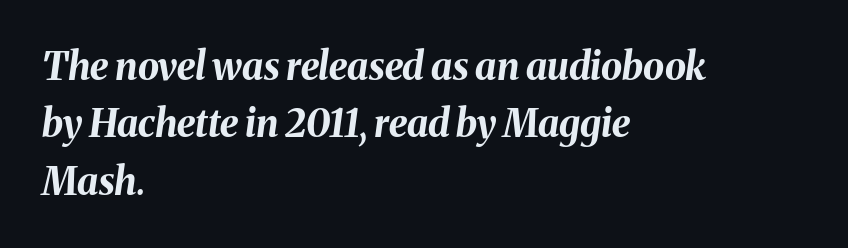
The image shows 38 px bold type, italic (leaning right); set left-aligned, normal line spacing (1.51x), normal letter spacing, not underlined; medium stroke contrast and a medium x-height.
